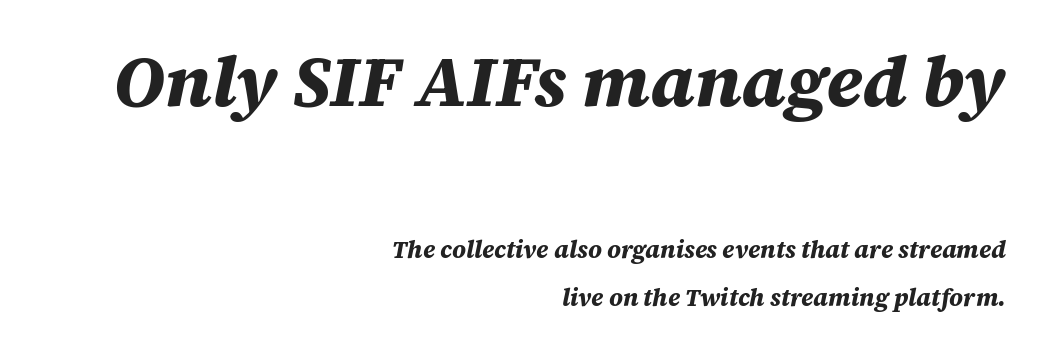
Which chunk is bigger? The first one — the top block dwarfs the bottom. The setting favours the right margin, as signatures and pull-quotes sometimes do. Is this a fixed-width face? No — the glyphs have proportional, varying widths. The glyphs are unaccompanied by any horizontal stroke below them. The lettering tilts uniformly, giving the passage an italic look. The passage shown has conventional tracking throughout.
